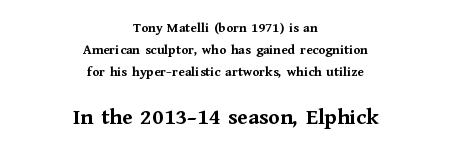
Q: Is the text bold? A: Yes.
Q: Is the text italic (slanted)? A: No, it is upright.
Q: Is the text underlined? A: No.
Q: How is the paragraph aligned? A: Centered.
Q: Is the spacing between letters normal or unusually wide? A: Normal.
Q: Is the spacing between lines tight, normal or loose? A: Normal.
Q: Which block of text is set in a larger size, the first (top) or the second (bottom)? A: The second (bottom) one.
